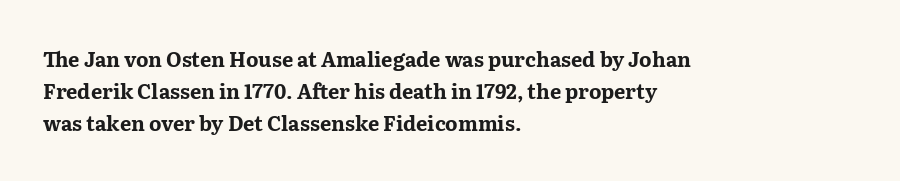
{"italic": "no", "bold": "yes", "underline": "no", "align": "left", "line_spacing": "normal", "line_spacing_ratio": 1.59, "letter_spacing": "normal", "letter_spacing_em": 0.0, "glyph_px": 20}
